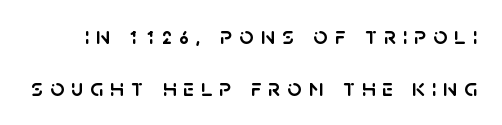
{"italic": "no", "underline": "no", "line_spacing": "loose", "line_spacing_ratio": 2.08, "letter_spacing": "wide", "letter_spacing_em": 0.27, "glyph_px": 25}
